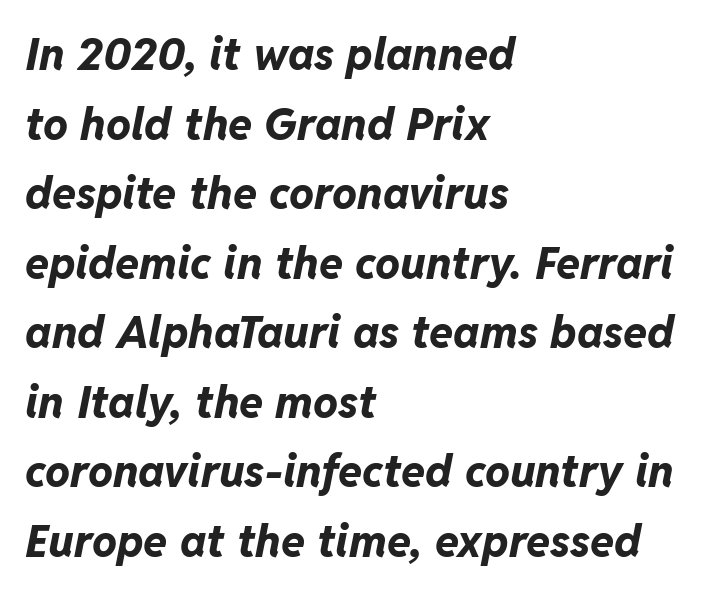
The image shows 44 px bold type, italic (leaning right); set left-aligned, normal line spacing (1.58x), normal letter spacing, not underlined; low stroke contrast and a medium x-height.
